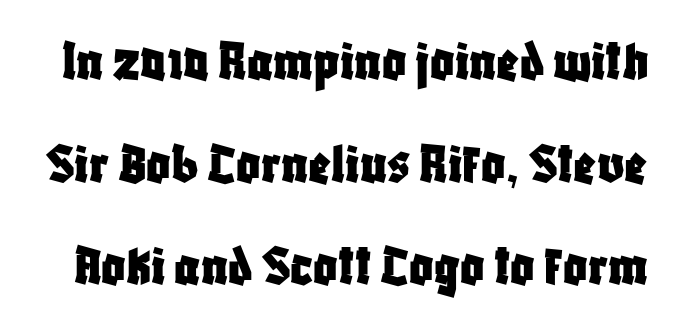
This sample has the flowing, uneven cadence of proportional lettering. The typography opts for an upright posture over an oblique one. Type without underlining. In terms of letterform style, serifs are entirely absent. Nothing unusual about the tracking: characters are spaced as the font intends.
